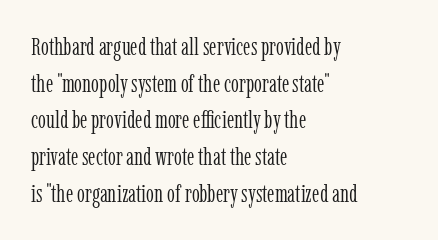
{"italic": "no", "bold": "no", "underline": "no", "align": "left", "line_spacing": "normal", "line_spacing_ratio": 1.47, "letter_spacing": "normal", "letter_spacing_em": 0.0, "glyph_px": 25}
